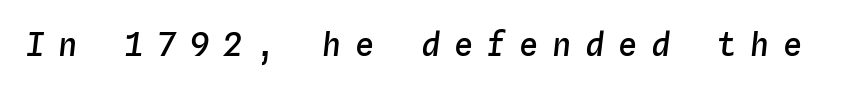
The image shows 32 px semibold type, italic (leaning right), monospaced; set unusually wide letter spacing (+0.43 em), not underlined; low stroke contrast and a medium x-height.
